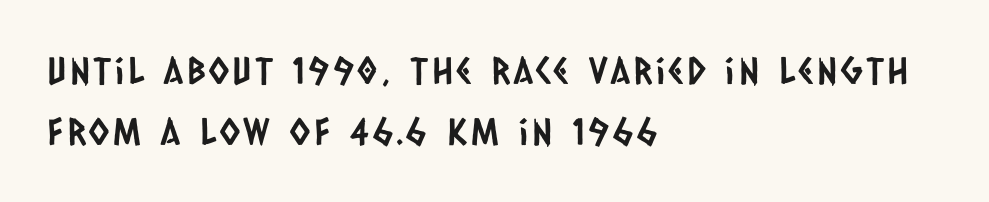
Reading down the block, your eye returns to a fixed left position each line. Vertically, the passage feels balanced, rows spaced as you'd expect. The baseline area is clear. Font category for this specimen: sans-serif.
